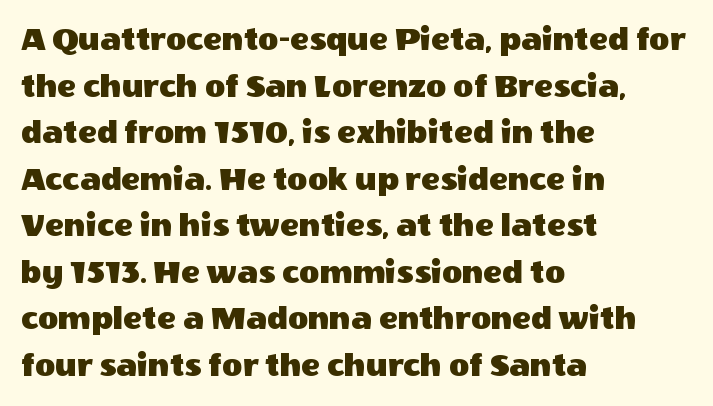
The image shows 35 px sans-serif type, upright; set left-aligned, normal line spacing (1.33x), normal letter spacing, not underlined; a large x-height.
